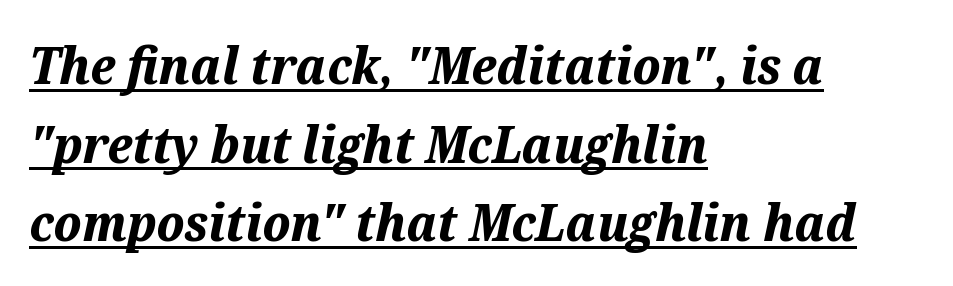
The image shows 51 px bold type, italic (leaning right); set left-aligned, normal line spacing (1.54x), normal letter spacing, underlined; medium stroke contrast and a medium x-height.
